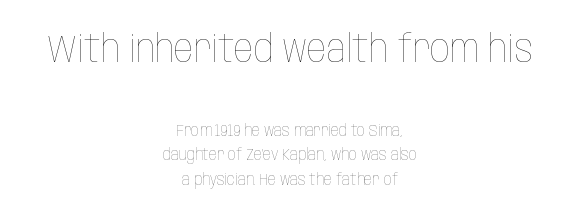
{"italic": "no", "bold": "no", "weight": "thin", "width": "condensed", "stroke_contrast": "low", "x_height": "large", "monospaced": "no", "underline": "no", "align": "center", "line_spacing": "normal", "line_spacing_ratio": 1.55, "letter_spacing": "normal", "letter_spacing_em": 0.0, "larger_block": "first", "size_ratio": 2.44, "glyph_px": 39}
